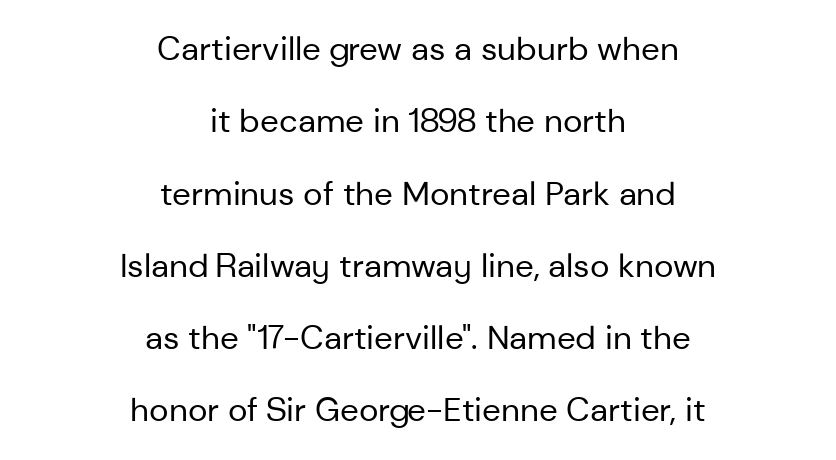
The image shows 33 px regular-weight sans-serif type, upright; set centered, loose line spacing (2.19x), normal letter spacing, not underlined; low stroke contrast and a medium x-height.
